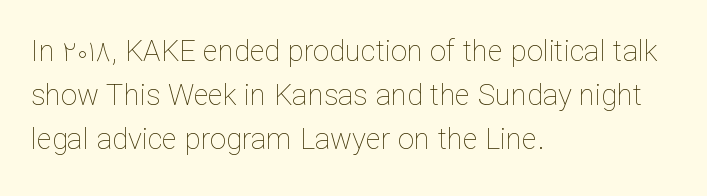
{"italic": "no", "bold": "no", "weight": "thin", "width": "normal", "stroke_contrast": "low", "x_height": "medium", "monospaced": "no", "underline": "no", "align": "left", "line_spacing": "normal", "line_spacing_ratio": 1.51, "letter_spacing": "normal", "letter_spacing_em": 0.0, "glyph_px": 29}
